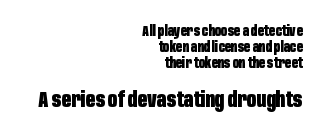
{"italic": "no", "bold": "yes", "underline": "no", "align": "right", "line_spacing_ratio": 1.16, "letter_spacing": "normal", "letter_spacing_em": 0.0, "larger_block": "second", "size_ratio": 1.5, "glyph_px": 21}
